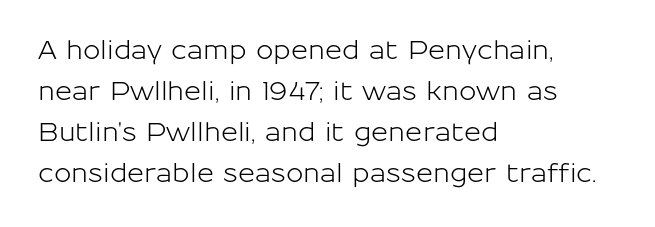
The image shows 26 px text type, upright; set left-aligned, normal line spacing (1.58x), normal letter spacing, not underlined.
